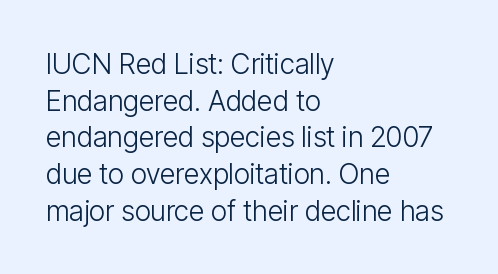
The letters advance in unequal steps, a hallmark of proportional type. Stems here are at most as thick as an everyday book face. The rendering anchors every line to the left-hand side. This is roman type, the default non-slanted kind.
